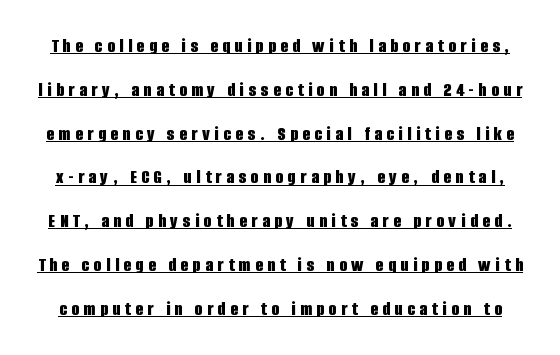
Q: Is the text bold? A: Yes.
Q: Is the text italic (slanted)? A: No, it is upright.
Q: Is the text underlined? A: Yes.
Q: Is the spacing between letters normal or unusually wide? A: Unusually wide.
Q: Is the spacing between lines tight, normal or loose? A: Loose.
